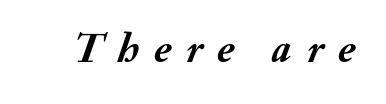
Q: Is the text bold? A: Yes.
Q: Is the text italic (slanted)? A: Yes, it leans right by about 20 degrees.
Q: Is the text underlined? A: No.
Q: Is the spacing between letters normal or unusually wide? A: Unusually wide.
Q: Width (condensed, normal, or wide)? A: Normal.
Q: Stroke contrast? A: Medium.
Q: x-height? A: Small.
Q: Monospaced? A: No.
